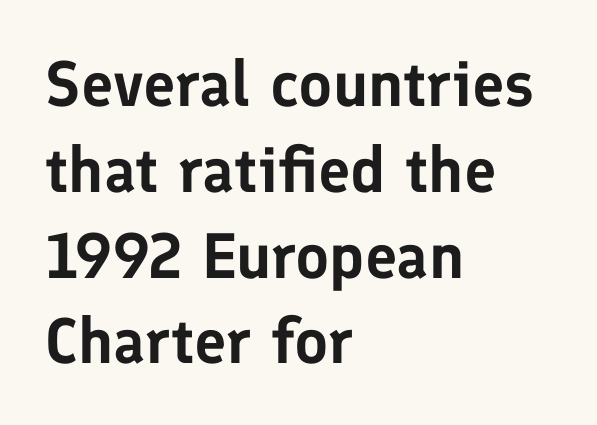
The passage shown has conventional tracking throughout. The words here are not underlined. The ragged edge is on the right, which tells us the setting is flush left. Ascenders rise straight up at ninety degrees. One glance says typical: line gaps are just what's usual.
